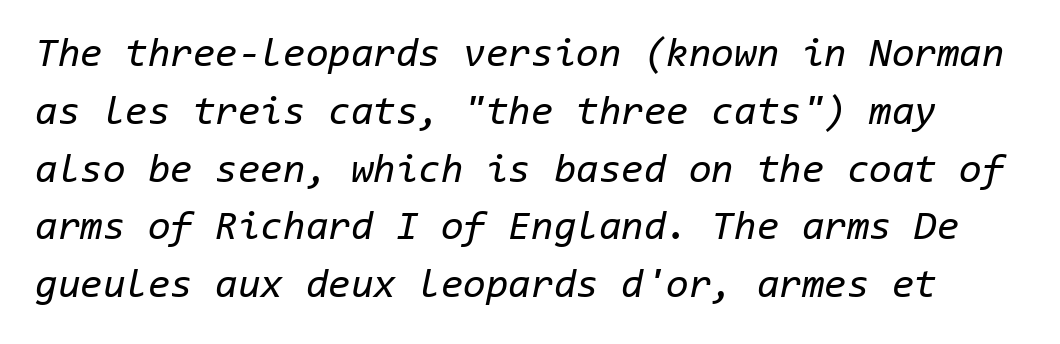
Is this a fixed-width face? Yes — each glyph sits in an identical cell. Notice how the stems are inclined rather than vertical — that's the hallmark of italics. Evenly set lines give the paragraph a standard silhouette. Nothing heavy about these letters — not bold at all. Letters rest on an invisible, unmarked baseline.
